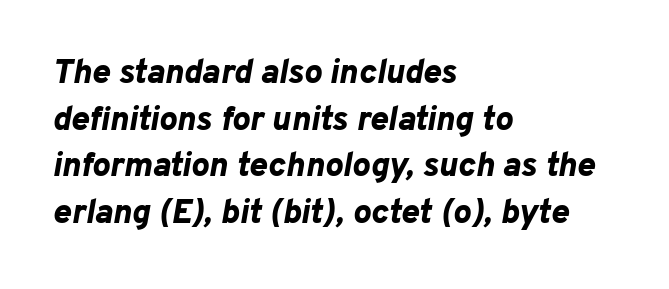
Q: Is the text bold? A: Yes.
Q: Is the text italic (slanted)? A: Yes, it leans right by about 10 degrees.
Q: Is the text underlined? A: No.
Q: How is the paragraph aligned? A: Left-aligned.
Q: Is the spacing between letters normal or unusually wide? A: Normal.
Q: Is the spacing between lines tight, normal or loose? A: Normal.
Q: Width (condensed, normal, or wide)? A: Normal.
Q: Stroke contrast? A: Low.
Q: x-height? A: Medium.
Q: Monospaced? A: No.
